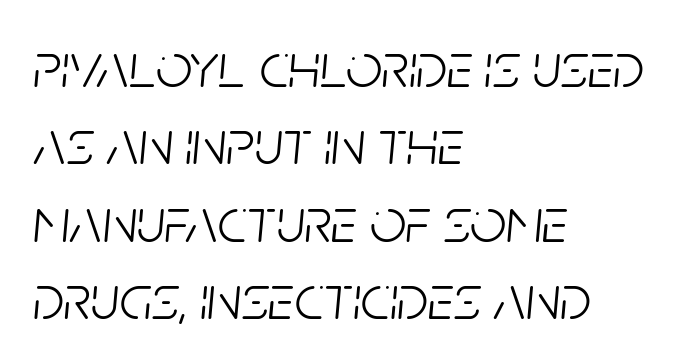
The image shows 64 px light, condensed type, italic (leaning right); set left-aligned, line spacing 1.21x, normal letter spacing, not underlined; low stroke contrast and a large x-height.
